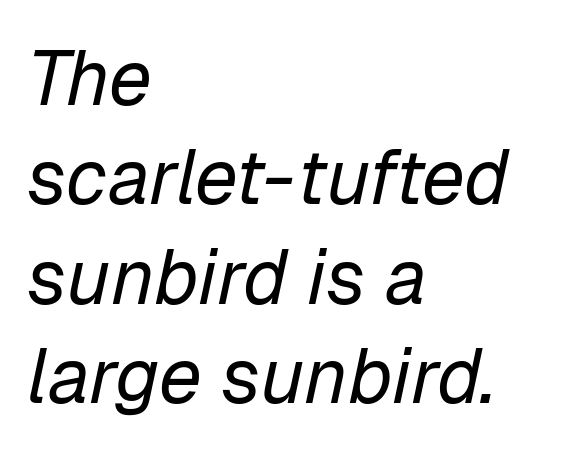
Q: Is the text bold? A: No.
Q: Is the text italic (slanted)? A: Yes, it leans right by about 12 degrees.
Q: Is the text underlined? A: No.
Q: How is the paragraph aligned? A: Left-aligned.
Q: Is the spacing between letters normal or unusually wide? A: Normal.
Q: Is the spacing between lines tight, normal or loose? A: Normal.
Q: Width (condensed, normal, or wide)? A: Normal.
Q: Stroke contrast? A: Low.
Q: x-height? A: Medium.
Q: Monospaced? A: No.
